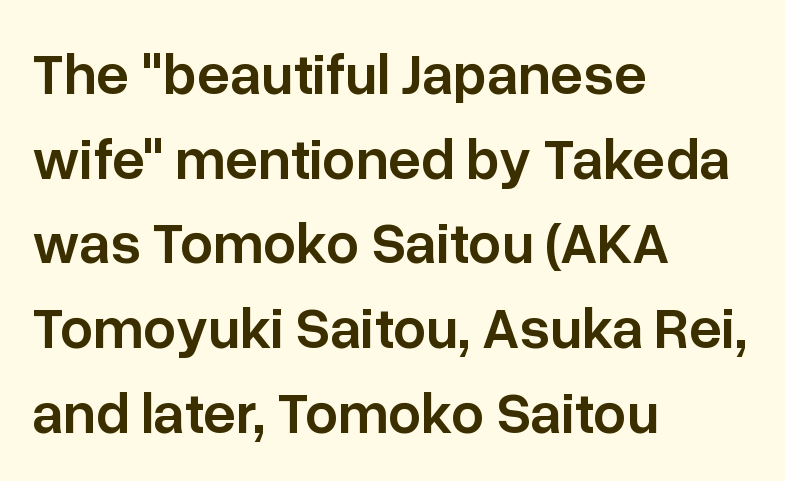
{"serif": "no", "italic": "no", "bold": "semi", "weight": "semibold", "width": "normal", "stroke_contrast": "low", "x_height": "medium", "monospaced": "no", "underline": "no", "align": "left", "line_spacing": "normal", "line_spacing_ratio": 1.46, "letter_spacing": "normal", "letter_spacing_em": 0.0, "glyph_px": 58}
